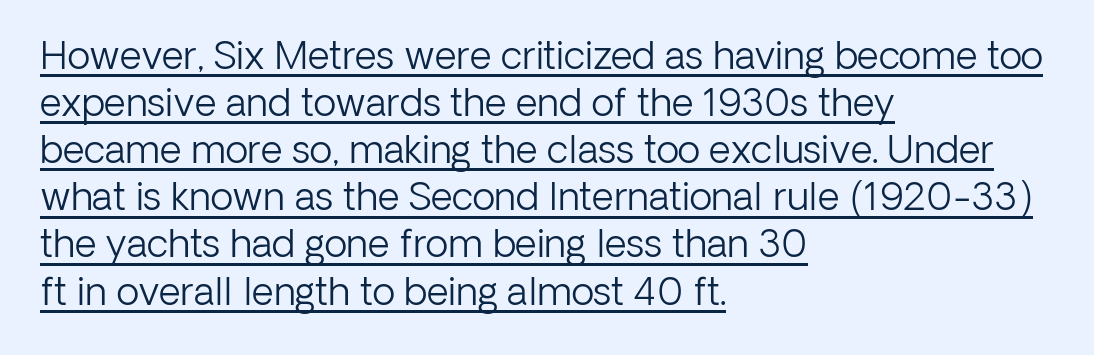
The image shows 38 px light sans-serif type, upright; set left-aligned, line spacing 1.24x, normal letter spacing, underlined; low stroke contrast and a medium x-height.
